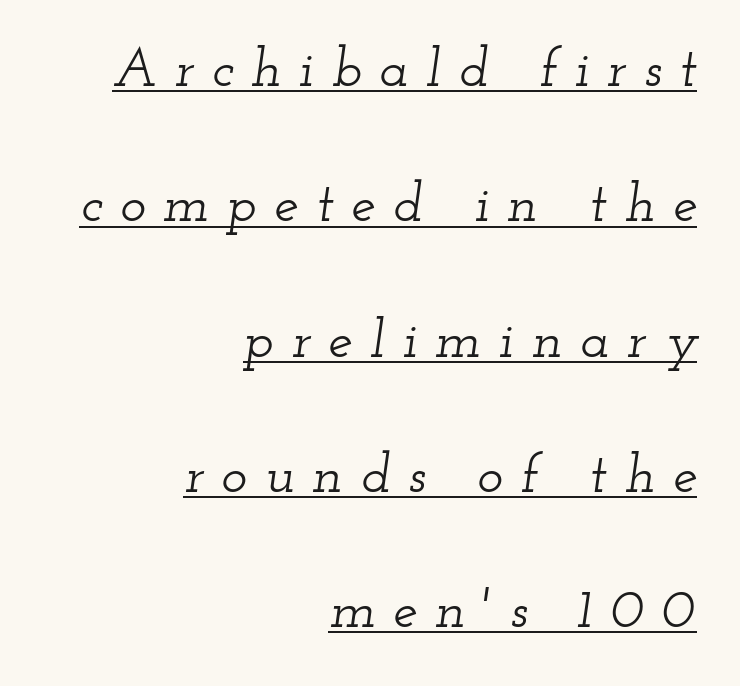
The tracking reads as deliberately expanded to a designer's eye. When letters slant like this, we call the style italic. The block of text is sparse from top to bottom, with ample space between rows. The designer went with a serif here, giving each stem small feet.
